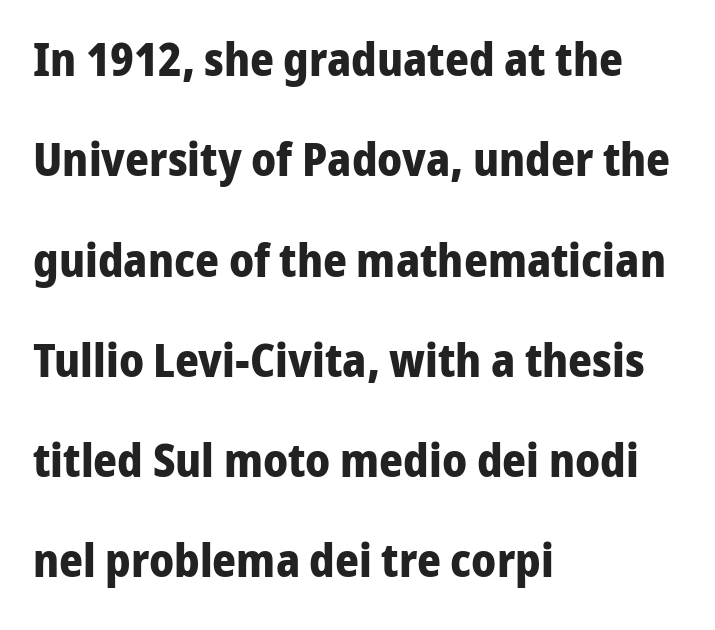
The image shows 46 px bold sans-serif type, upright; set left-aligned, loose line spacing (2.18x), normal letter spacing, not underlined; low stroke contrast and a medium x-height.
